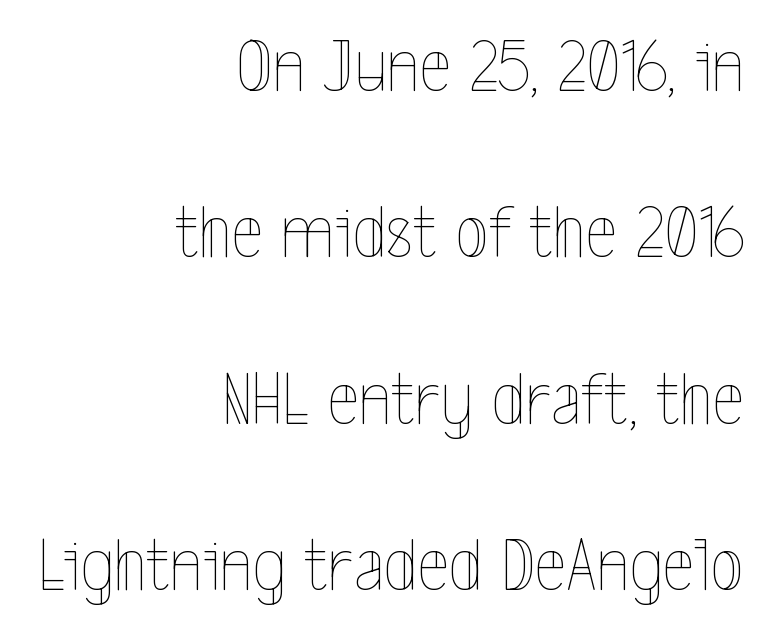
A bare baseline throughout the passage. The line-height multiplier appears high, well above default. The face used here is rendered with its standard letterfit. If you drew a ruler down the right edge, every line would touch it. Weight: in the light-to-regular range. It's the straight-up-and-down kind of type.
